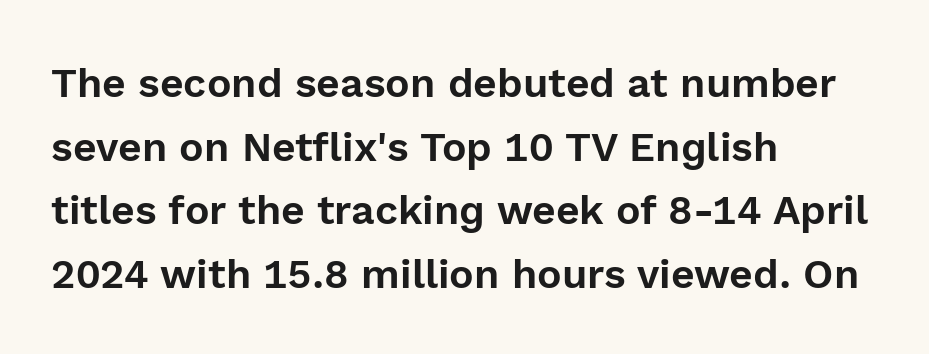
Q: Is the text italic (slanted)? A: No, it is upright.
Q: Is the typeface a serif or a sans-serif typeface? A: Sans-serif.
Q: Is the text underlined? A: No.
Q: How is the paragraph aligned? A: Left-aligned.
Q: Is the spacing between letters normal or unusually wide? A: Normal.
Q: Is the spacing between lines tight, normal or loose? A: Normal.
Q: Width (condensed, normal, or wide)? A: Normal.
Q: x-height? A: Medium.
Q: Monospaced? A: No.
